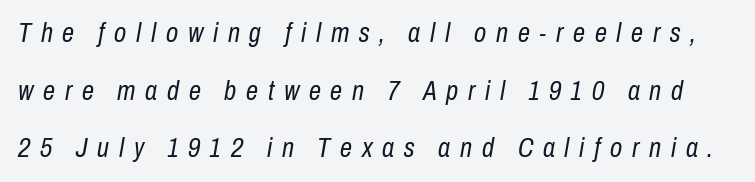
The image shows 27 px text type, italic (leaning right); set loose line spacing (2.13x), unusually wide letter spacing (+0.36 em), not underlined.
